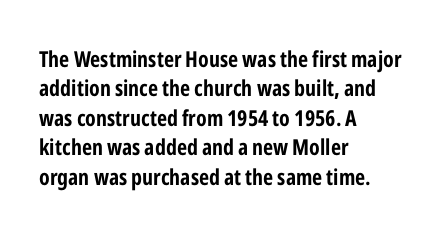
Q: Is the text bold? A: Yes.
Q: Is the text italic (slanted)? A: No, it is upright.
Q: Is the text underlined? A: No.
Q: How is the paragraph aligned? A: Left-aligned.
Q: Is the spacing between letters normal or unusually wide? A: Normal.
Q: Is the spacing between lines tight, normal or loose? A: Normal.
